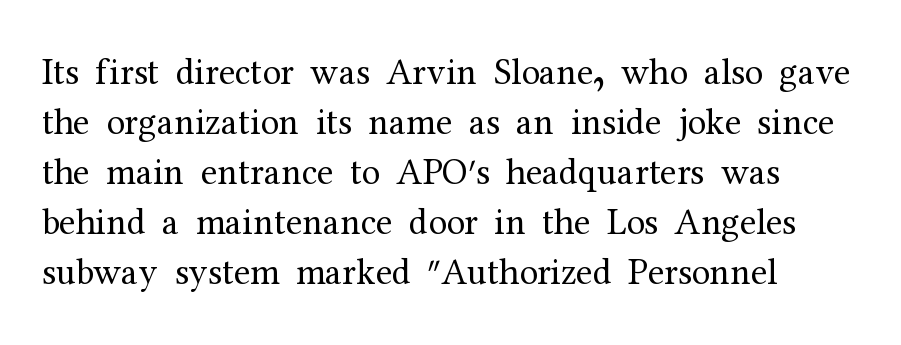
Q: Is the text bold? A: No.
Q: Is the text italic (slanted)? A: No, it is upright.
Q: Is the typeface a serif or a sans-serif typeface? A: Serif.
Q: Is the text underlined? A: No.
Q: How is the paragraph aligned? A: Left-aligned.
Q: Is the spacing between letters normal or unusually wide? A: Normal.
Q: Is the spacing between lines tight, normal or loose? A: Normal.
Q: Width (condensed, normal, or wide)? A: Normal.
Q: Stroke contrast? A: Medium.
Q: x-height? A: Medium.
Q: Monospaced? A: No.
